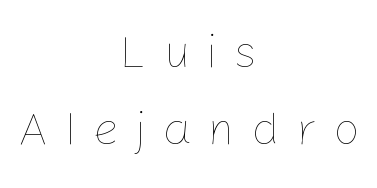
Q: Is the text bold? A: No.
Q: Is the text italic (slanted)? A: No, it is upright.
Q: Is the text underlined? A: No.
Q: How is the paragraph aligned? A: Centered.
Q: Is the spacing between letters normal or unusually wide? A: Unusually wide.
Q: Is the spacing between lines tight, normal or loose? A: Normal.
Q: Width (condensed, normal, or wide)? A: Normal.
Q: Stroke contrast? A: Low.
Q: x-height? A: Medium.
Q: Monospaced? A: No.
